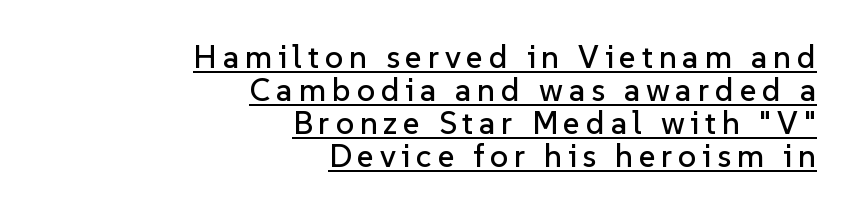
Each letter's strokes conclude bluntly, with no projecting serifs. No italicization has been applied; the sample stays upright. The passage shown is typed in a proportional face where columns would drift. The setting favours the right margin, as signatures and pull-quotes sometimes do.
